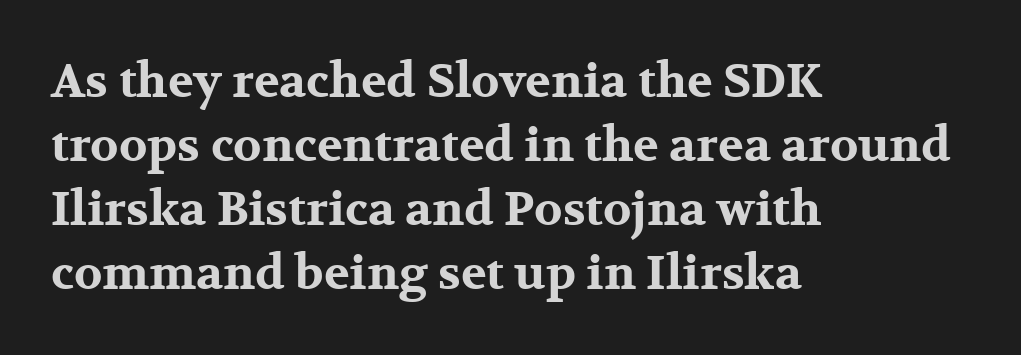
The image shows 47 px bold, wide serif type, upright; set left-aligned, normal line spacing (1.36x), normal letter spacing, not underlined; medium stroke contrast and a medium x-height.
